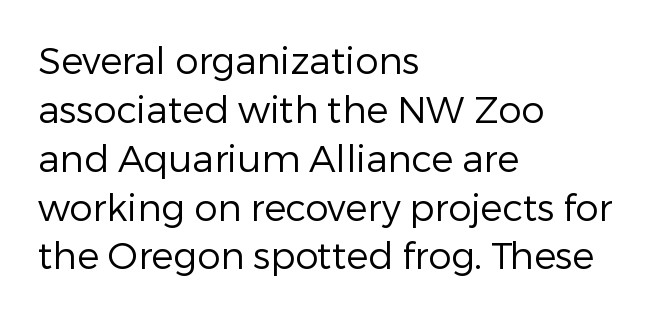
The image shows 37 px regular-weight sans-serif type, upright; set left-aligned, normal line spacing (1.32x), normal letter spacing, not underlined; low stroke contrast and a medium x-height.
